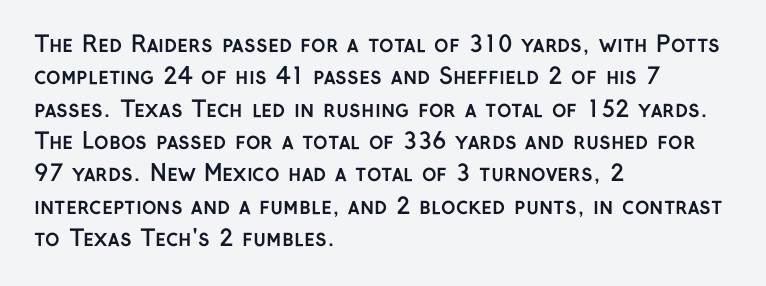
The image shows 22 px bold type, upright; set left-aligned, normal line spacing (1.47x), normal letter spacing, not underlined.
